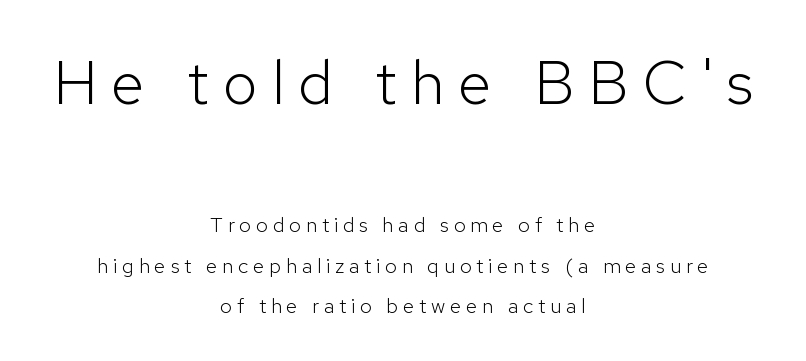
Q: Is the text bold? A: No.
Q: Is the text italic (slanted)? A: No, it is upright.
Q: Is the typeface a serif or a sans-serif typeface? A: Sans-serif.
Q: Is the text underlined? A: No.
Q: How is the paragraph aligned? A: Centered.
Q: Is the spacing between letters normal or unusually wide? A: Unusually wide.
Q: Is the spacing between lines tight, normal or loose? A: Loose.
Q: Which block of text is set in a larger size, the first (top) or the second (bottom)? A: The first (top) one.
Q: Width (condensed, normal, or wide)? A: Normal.
Q: Stroke contrast? A: Low.
Q: x-height? A: Medium.
Q: Monospaced? A: No.
